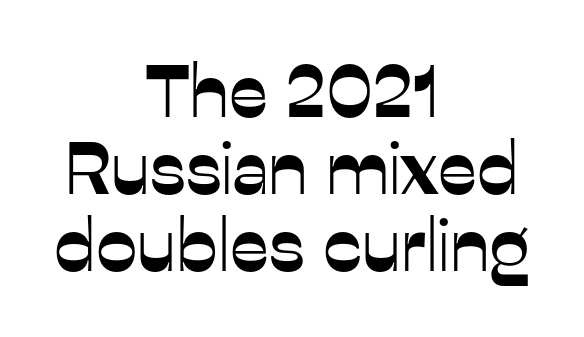
The image shows 74 px sans-serif type, upright; set centered, tight line spacing (1.04x), normal letter spacing, not underlined; low stroke contrast and a medium x-height.
